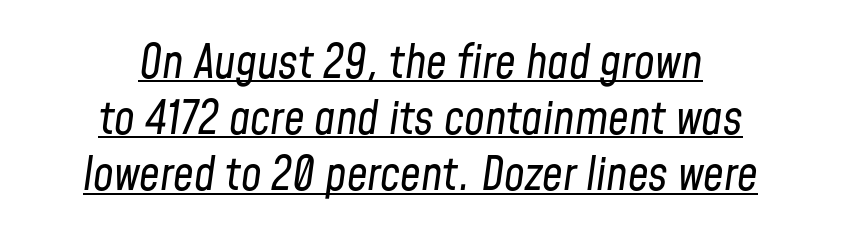
Q: Is the text bold? A: No.
Q: Is the text italic (slanted)? A: Yes, it leans right by about 8 degrees.
Q: Is the text underlined? A: Yes.
Q: How is the paragraph aligned? A: Centered.
Q: Is the spacing between letters normal or unusually wide? A: Normal.
Q: Width (condensed, normal, or wide)? A: Condensed.
Q: Stroke contrast? A: Low.
Q: x-height? A: Medium.
Q: Monospaced? A: No.
